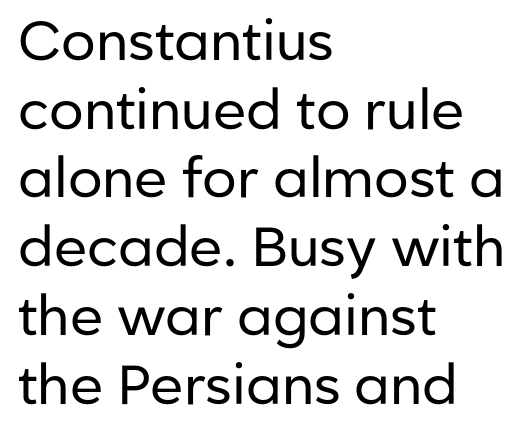
{"serif": "no", "italic": "no", "bold": "no", "weight": "regular", "width": "normal", "stroke_contrast": "low", "x_height": "medium", "monospaced": "no", "underline": "no", "align": "left", "line_spacing": "normal", "line_spacing_ratio": 1.25, "letter_spacing": "normal", "letter_spacing_em": 0.0, "glyph_px": 55}
